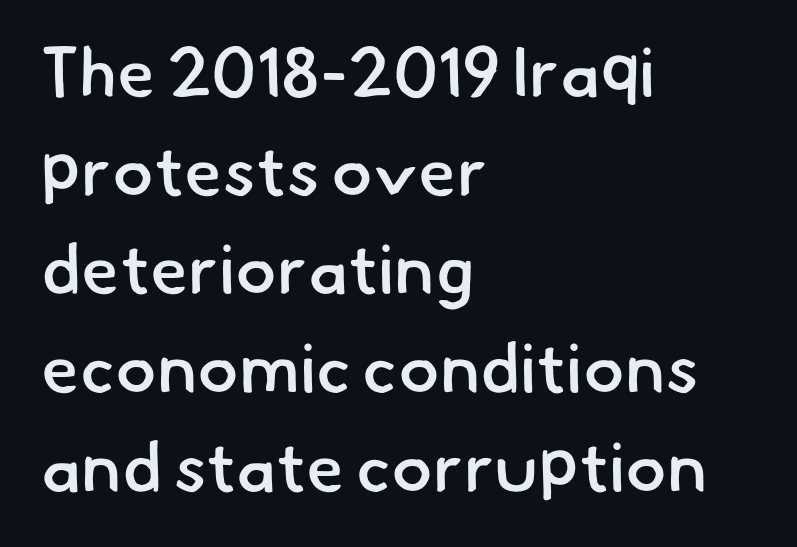
The image shows 69 px semibold sans-serif type; set left-aligned, normal line spacing (1.43x), normal letter spacing, not underlined; low stroke contrast and a small x-height.
